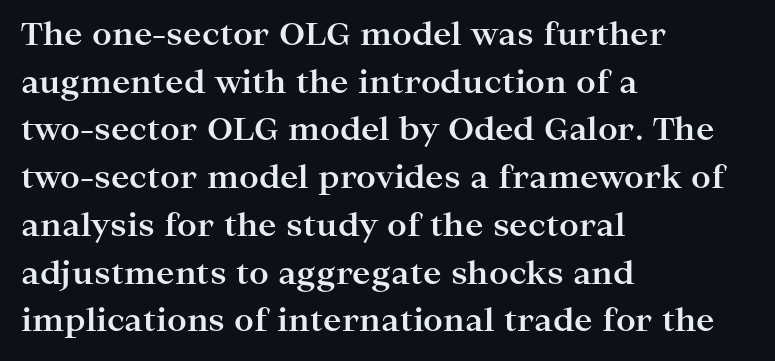
Q: Is the text bold? A: Yes.
Q: Is the text italic (slanted)? A: No, it is upright.
Q: Is the typeface a serif or a sans-serif typeface? A: Serif.
Q: Is the text underlined? A: No.
Q: How is the paragraph aligned? A: Left-aligned.
Q: Is the spacing between letters normal or unusually wide? A: Normal.
Q: Is the spacing between lines tight, normal or loose? A: Normal.
Q: Width (condensed, normal, or wide)? A: Wide.
Q: Stroke contrast? A: High.
Q: x-height? A: Medium.
Q: Monospaced? A: No.
